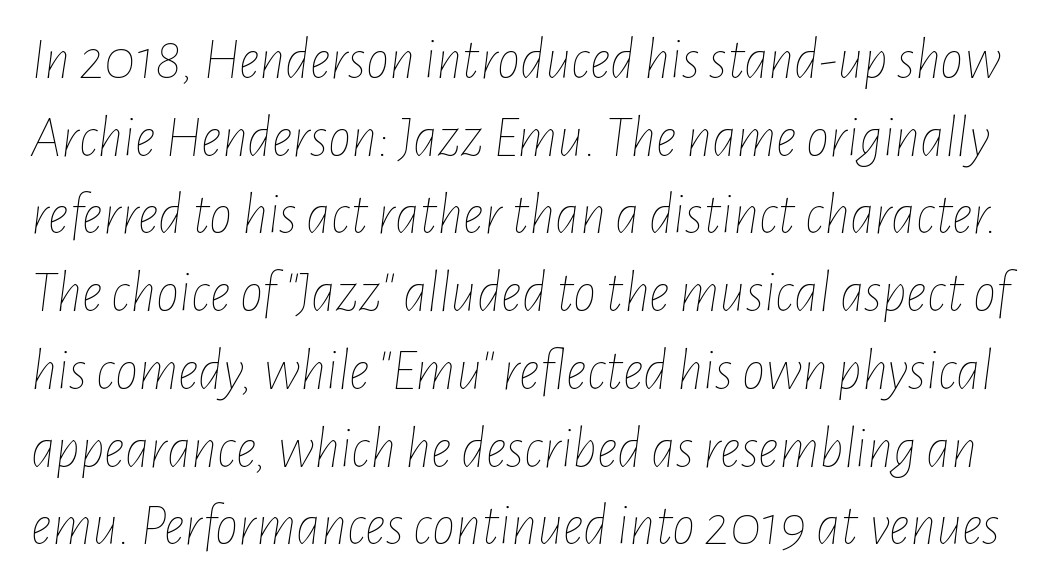
Q: Is the text bold? A: No.
Q: Is the text italic (slanted)? A: Yes, it leans right by about 7 degrees.
Q: Is the text underlined? A: No.
Q: Is the spacing between letters normal or unusually wide? A: Normal.
Q: Is the spacing between lines tight, normal or loose? A: Normal.
Q: Width (condensed, normal, or wide)? A: Condensed.
Q: Stroke contrast? A: Low.
Q: x-height? A: Medium.
Q: Monospaced? A: No.
